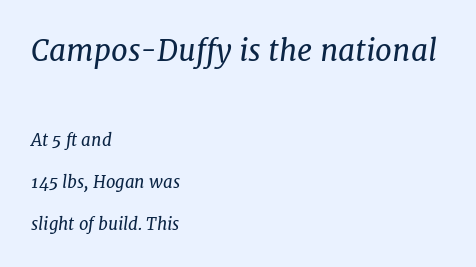
Q: Is the text bold? A: No.
Q: Is the text italic (slanted)? A: Yes, it leans right by about 7 degrees.
Q: Is the typeface a serif or a sans-serif typeface? A: Serif.
Q: Is the text underlined? A: No.
Q: How is the paragraph aligned? A: Left-aligned.
Q: Is the spacing between letters normal or unusually wide? A: Normal.
Q: Is the spacing between lines tight, normal or loose? A: Loose.
Q: Which block of text is set in a larger size, the first (top) or the second (bottom)? A: The first (top) one.
Q: Width (condensed, normal, or wide)? A: Normal.
Q: Stroke contrast? A: Low.
Q: x-height? A: Medium.
Q: Monospaced? A: No.
